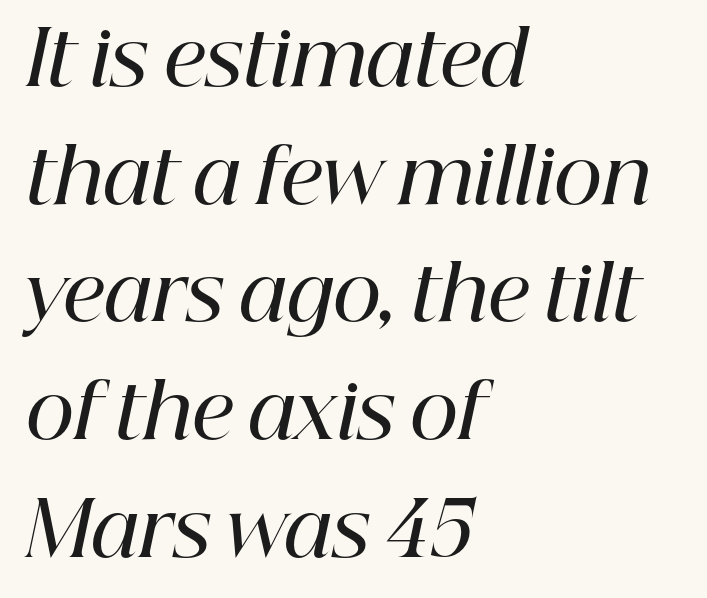
The block of text has a typical density, with ordinary space between rows. Words float on clear page, feet unadorned. Yep, that's italic — everything's leaning. Glyph-to-glyph distance matches everyday printed text.
